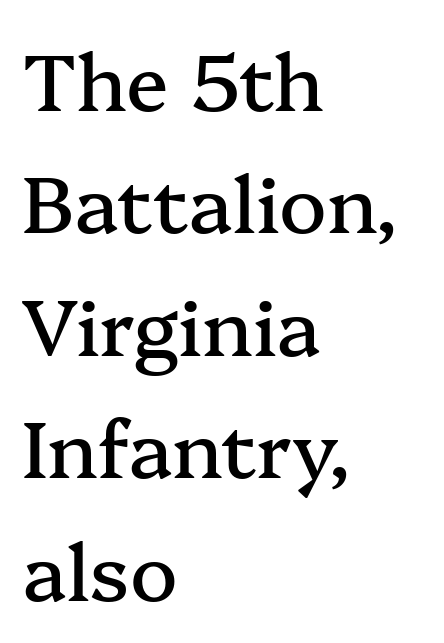
The image shows 79 px serif type, upright; set left-aligned, normal line spacing (1.55x), normal letter spacing, not underlined; medium stroke contrast and a medium x-height.
